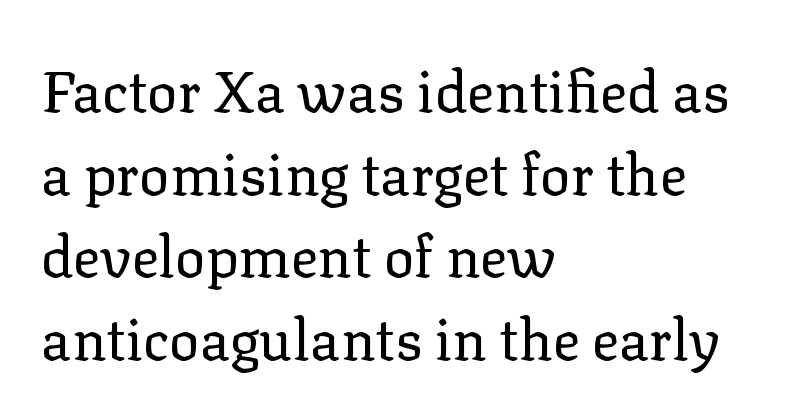
The image shows 57 px regular-weight serif type, upright; set left-aligned, normal line spacing (1.45x), normal letter spacing, not underlined; low stroke contrast and a medium x-height.
